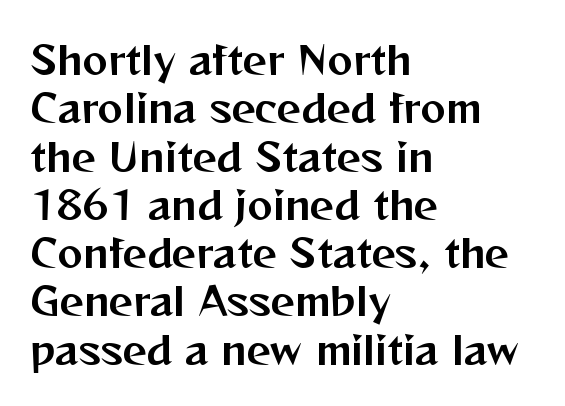
{"serif": "no", "italic": "no", "width": "normal", "stroke_contrast": "medium", "x_height": "medium", "monospaced": "no", "underline": "no", "align": "left", "line_spacing": "normal", "line_spacing_ratio": 1.27, "letter_spacing": "normal", "letter_spacing_em": 0.0, "glyph_px": 38}
